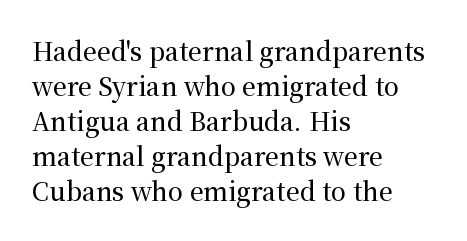
{"italic": "no", "underline": "no", "align": "left", "line_spacing": "normal", "line_spacing_ratio": 1.4, "letter_spacing": "normal", "letter_spacing_em": 0.0, "glyph_px": 25}
